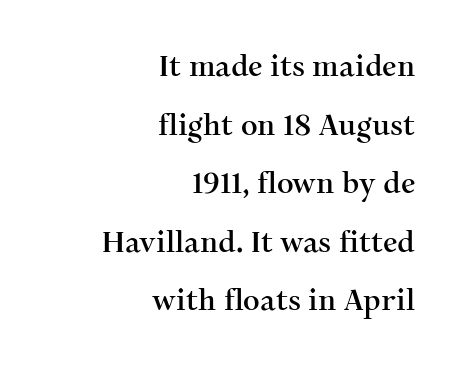
Q: Is the text italic (slanted)? A: No, it is upright.
Q: Is the typeface a serif or a sans-serif typeface? A: Serif.
Q: Is the text underlined? A: No.
Q: How is the paragraph aligned? A: Right-aligned.
Q: Is the spacing between letters normal or unusually wide? A: Normal.
Q: Is the spacing between lines tight, normal or loose? A: Loose.
Q: Width (condensed, normal, or wide)? A: Normal.
Q: Stroke contrast? A: Medium.
Q: x-height? A: Medium.
Q: Monospaced? A: No.
